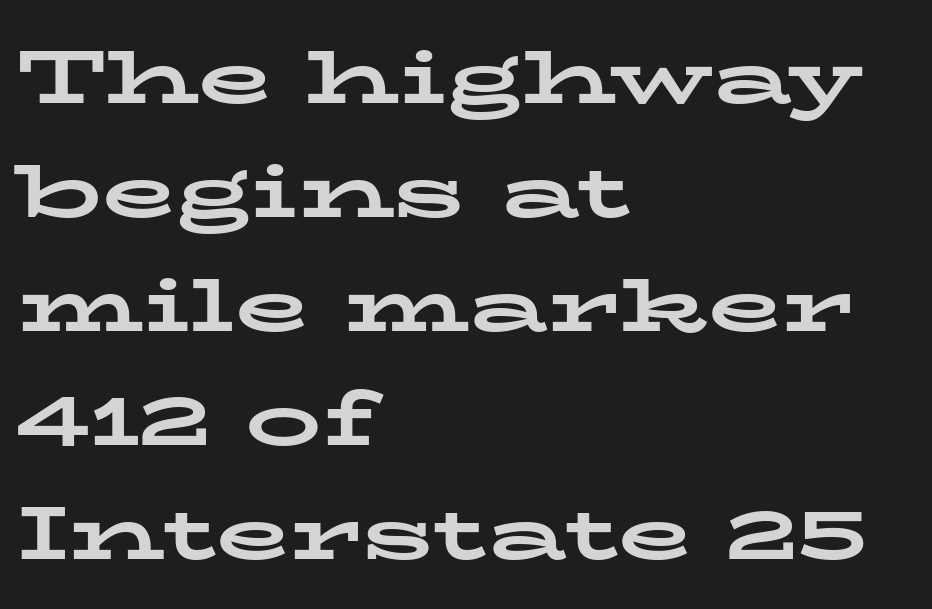
{"serif": "yes", "italic": "no", "bold": "yes", "weight": "bold", "width": "wide", "stroke_contrast": "low", "x_height": "medium", "monospaced": "no", "underline": "no", "align": "left", "line_spacing": "normal", "line_spacing_ratio": 1.5, "letter_spacing": "normal", "letter_spacing_em": 0.0, "glyph_px": 76}
